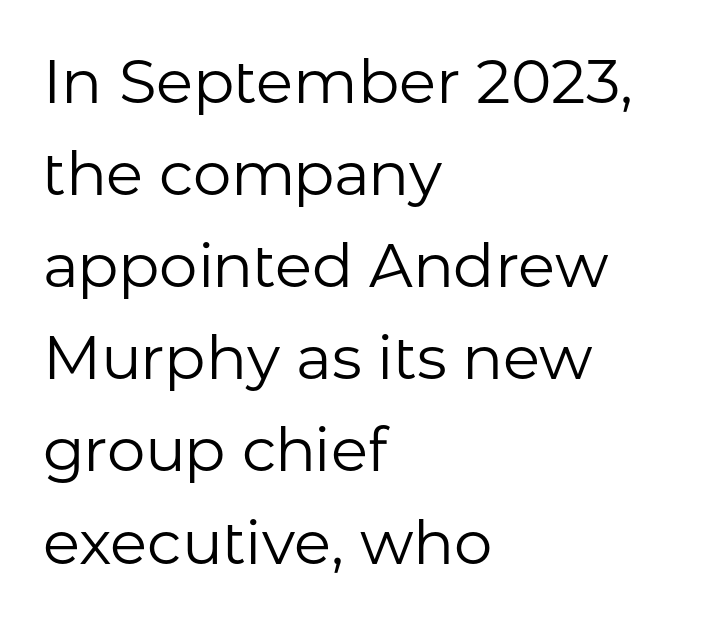
Q: Is the text bold? A: No.
Q: Is the text italic (slanted)? A: No, it is upright.
Q: Is the typeface a serif or a sans-serif typeface? A: Sans-serif.
Q: Is the text underlined? A: No.
Q: How is the paragraph aligned? A: Left-aligned.
Q: Is the spacing between letters normal or unusually wide? A: Normal.
Q: Is the spacing between lines tight, normal or loose? A: Normal.
Q: Width (condensed, normal, or wide)? A: Normal.
Q: Stroke contrast? A: Low.
Q: x-height? A: Medium.
Q: Monospaced? A: No.
